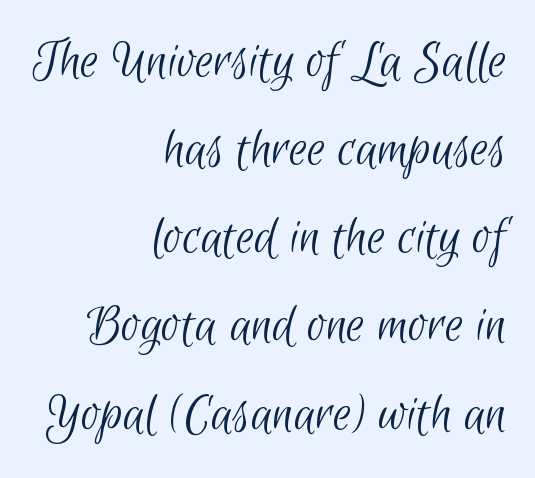
{"serif": "no", "bold": "no", "weight": "light", "width": "condensed", "stroke_contrast": "low", "x_height": "small", "monospaced": "no", "underline": "no", "align": "right", "line_spacing": "normal", "line_spacing_ratio": 1.52, "letter_spacing": "normal", "letter_spacing_em": 0.0, "glyph_px": 58}
